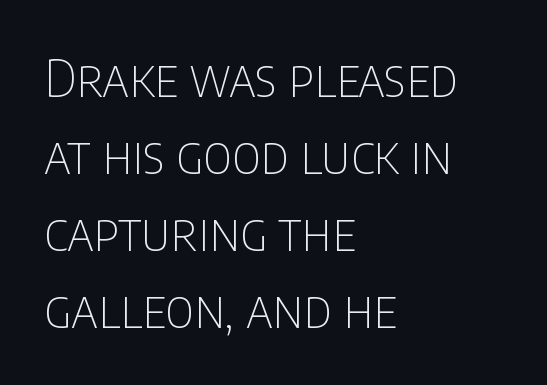
The image shows 51 px thin, condensed sans-serif type, upright; set left-aligned, normal line spacing (1.51x), normal letter spacing, not underlined; low stroke contrast and a large x-height.
